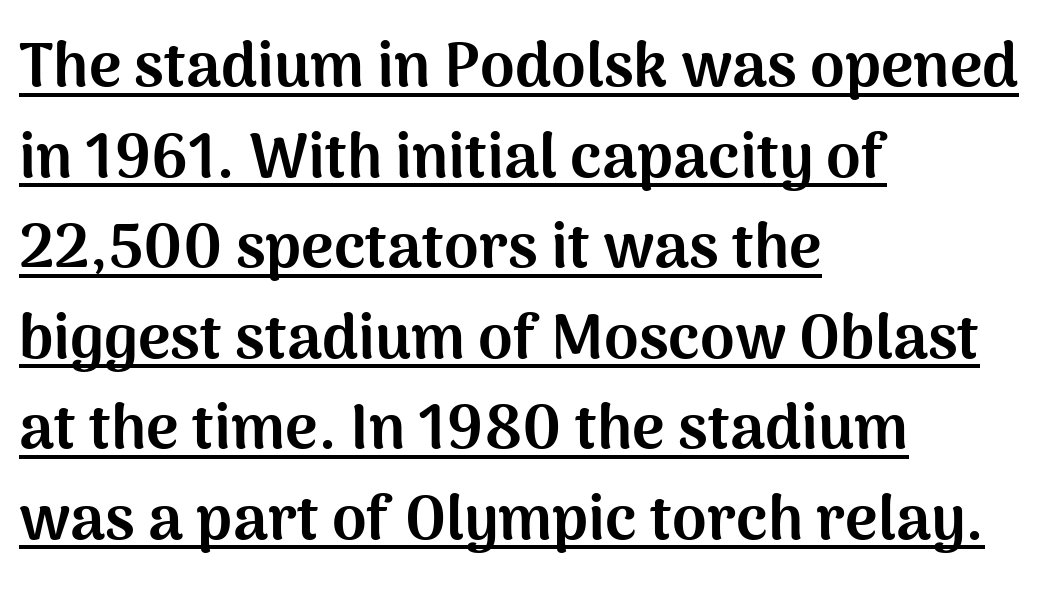
Varying glyph widths throughout — classic text-font behaviour. The vertical gap from one line to the next is medium. Compared with undecorated copy, this sample adds a rule below the words. Glyph-to-glyph distance matches everyday printed text. Chunky letters — that's bold for sure.
